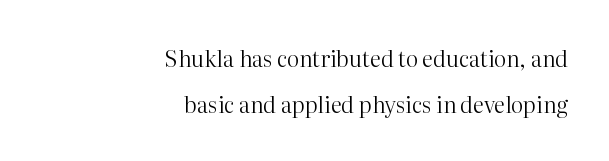
{"italic": "no", "bold": "no", "underline": "no", "align": "right", "line_spacing": "loose", "line_spacing_ratio": 2.07, "letter_spacing": "normal", "letter_spacing_em": 0.0, "glyph_px": 22}
